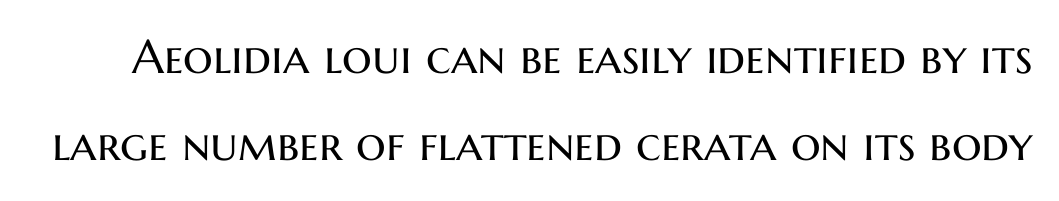
Q: Is the text bold? A: No.
Q: Is the text italic (slanted)? A: No, it is upright.
Q: Is the typeface a serif or a sans-serif typeface? A: Sans-serif.
Q: Is the text underlined? A: No.
Q: Is the spacing between letters normal or unusually wide? A: Normal.
Q: Width (condensed, normal, or wide)? A: Normal.
Q: Stroke contrast? A: Medium.
Q: x-height? A: Medium.
Q: Monospaced? A: No.
